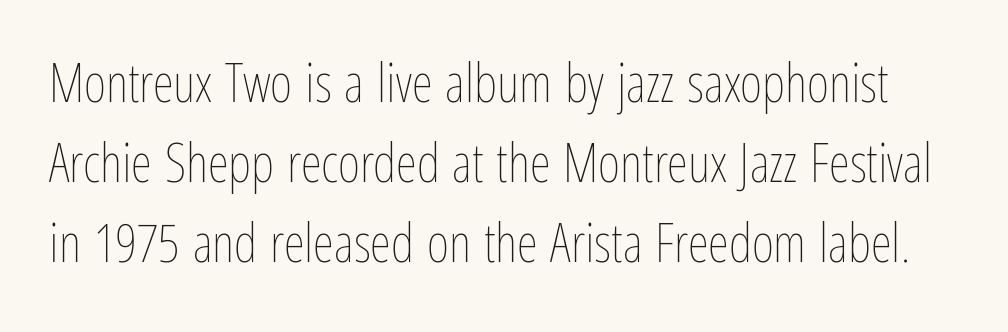
Q: Is the text bold? A: No.
Q: Is the text italic (slanted)? A: No, it is upright.
Q: Is the text underlined? A: No.
Q: Is the spacing between letters normal or unusually wide? A: Normal.
Q: Is the spacing between lines tight, normal or loose? A: Normal.
Q: Width (condensed, normal, or wide)? A: Condensed.
Q: Stroke contrast? A: Low.
Q: x-height? A: Medium.
Q: Monospaced? A: No.
